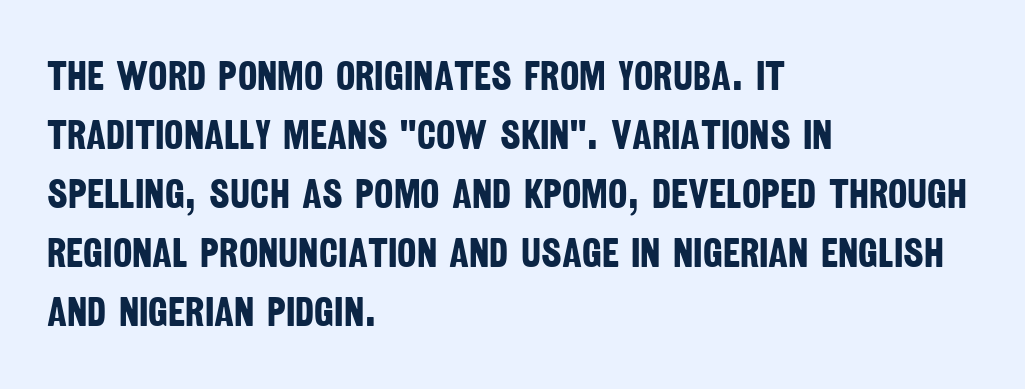
The image shows 41 px bold, condensed sans-serif type; set left-aligned, normal line spacing (1.44x), normal letter spacing, not underlined; low stroke contrast and a large x-height.
